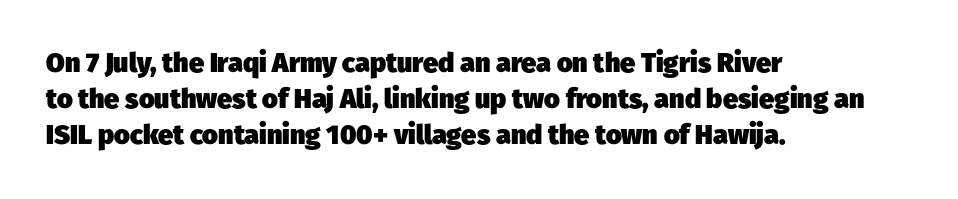
{"bold": "yes", "underline": "no", "align": "left", "line_spacing": "normal", "line_spacing_ratio": 1.34, "letter_spacing": "normal", "letter_spacing_em": 0.0, "glyph_px": 27}
